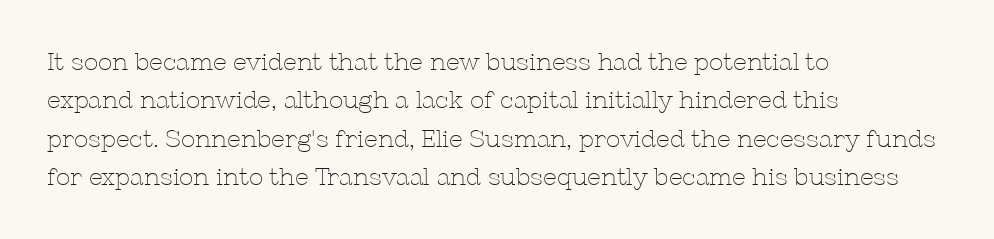
{"italic": "no", "bold": "no", "underline": "no", "align": "left", "line_spacing": "normal", "line_spacing_ratio": 1.6, "letter_spacing": "normal", "letter_spacing_em": 0.0, "glyph_px": 24}
